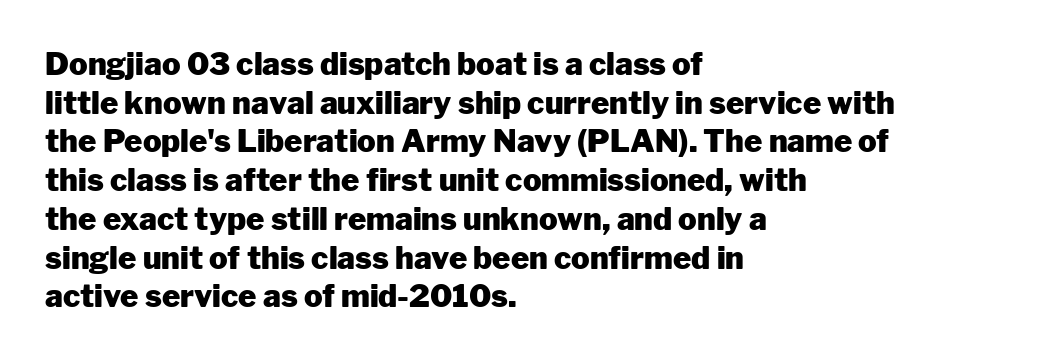
The image shows 31 px heavy sans-serif type, upright; set left-aligned, normal line spacing (1.25x), normal letter spacing, not underlined; low stroke contrast and a medium x-height.
